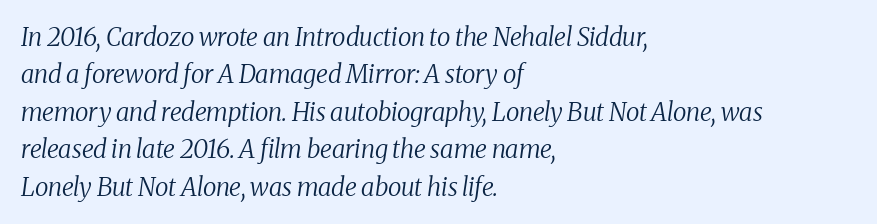
Where is the straight margin? On the left. The rendering uses a moderate line-height, typical for paragraphs. Weight class: somewhere from thin through regular. The font's italic variant was chosen for this text. Honestly, there is no underline to notice here at all. Tracking value appears to be zero — textbook default spacing.
